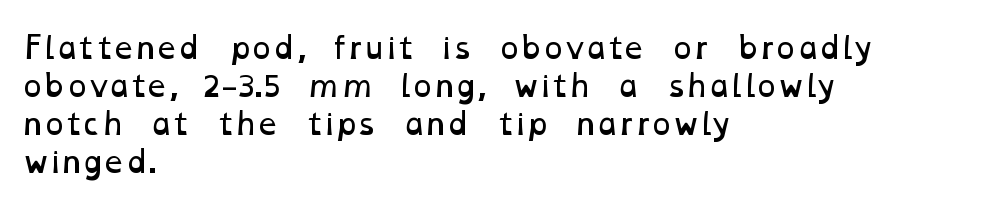
Each word holds together tightly as a unit, with standard inter-letter gaps. Compared with a typical body face, this is equally light or lighter still. Beneath every word, the page is bare. Character widths vary here, with narrow letters taking less room than wide ones.
